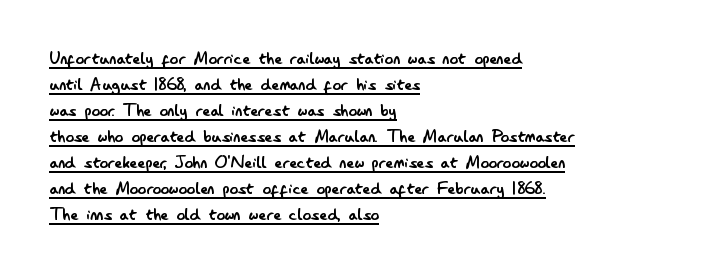
The typesetter chose a ragged-right arrangement here. The letters stand upright; this is a roman face. Beneath each row of characters lies a ruled line. Inter-character spacing is left at the font's built-in metrics. Letters have the restrained weight of plain body copy at most.
